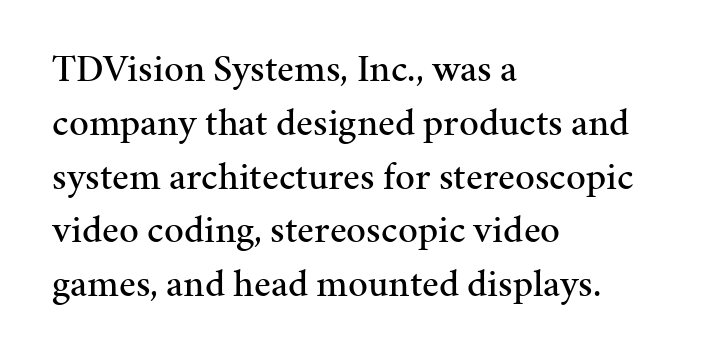
These lines are rendered in a variable-pitch font. The lettering holds an erect, upright posture throughout. Each line starts at the same left margin while the right side varies. The space directly below the letters is spotless. Letter spacing: default.
